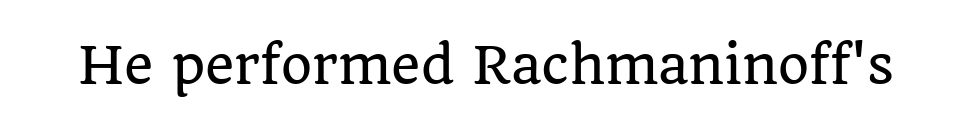
Q: Is the text italic (slanted)? A: No, it is upright.
Q: Is the typeface a serif or a sans-serif typeface? A: Serif.
Q: Is the text underlined? A: No.
Q: Is the spacing between letters normal or unusually wide? A: Normal.
Q: Width (condensed, normal, or wide)? A: Normal.
Q: Stroke contrast? A: Low.
Q: x-height? A: Large.
Q: Monospaced? A: No.
